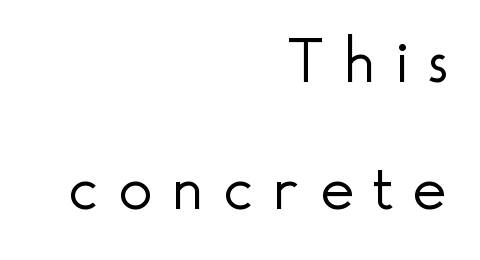
{"serif": "no", "italic": "no", "bold": "no", "weight": "light", "width": "normal", "x_height": "small", "monospaced": "no", "underline": "no", "align": "right", "line_spacing": "loose", "line_spacing_ratio": 1.96, "letter_spacing": "wide", "letter_spacing_em": 0.3, "glyph_px": 65}
